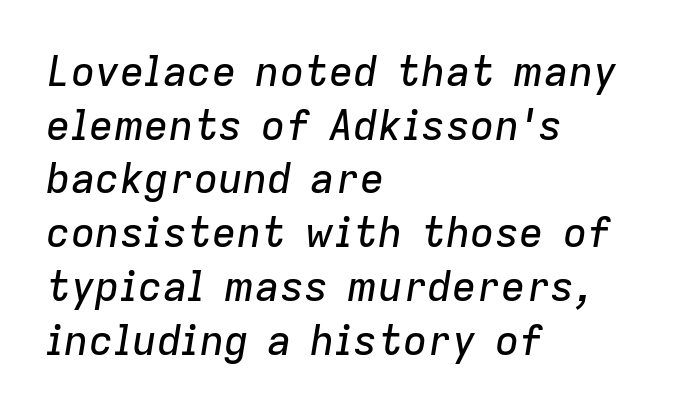
{"italic": "yes", "lean": "right", "slant_degrees": 9, "width": "normal", "stroke_contrast": "low", "x_height": "medium", "monospaced": "no", "underline": "no", "align": "left", "line_spacing": "normal", "line_spacing_ratio": 1.31, "letter_spacing": "normal", "letter_spacing_em": 0.0, "glyph_px": 41}
